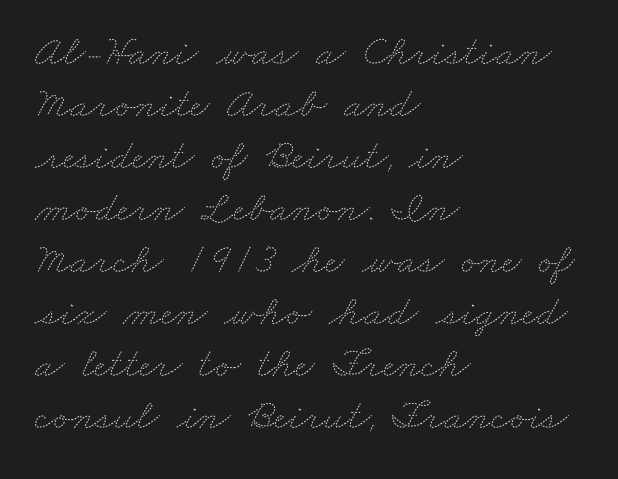
No extra ink here — the face is not bold. Horizontal alignment here is leftward, the default for most running prose. This sample has the flowing, uneven cadence of proportional lettering. Glyph-to-glyph distance matches everyday printed text.
